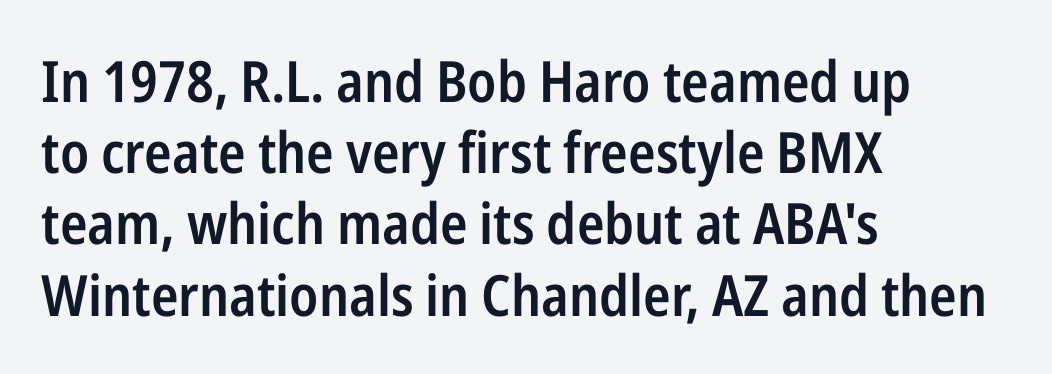
{"serif": "no", "italic": "no", "bold": "semi", "weight": "semibold", "width": "condensed", "stroke_contrast": "low", "x_height": "medium", "monospaced": "no", "underline": "no", "align": "left", "line_spacing": "normal", "line_spacing_ratio": 1.25, "letter_spacing": "normal", "letter_spacing_em": 0.0, "glyph_px": 57}
